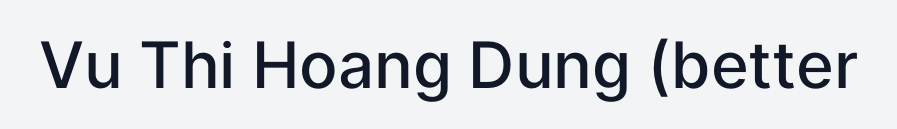
Examine the stroke ends and you'll find no serifs. Look at the stroke-to-counter ratio: somewhat heavy, a semibold. The strip under each line holds only bare page. Characters follow at the spacing the type designer built in. Rendered with straight, roman letterforms. The face used here is proportionally spaced, like ordinary book or web type.
